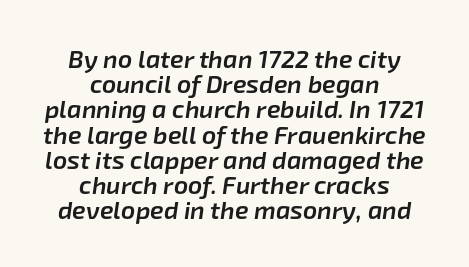
Rendered with sloped, italic letterforms. Lines of text with bare space underneath. If you folded the block vertically in half, each line would mirror itself in length. One glance says dense: line gaps are narrower than usual. A semibold gives these letters moderate extra thickness, short of bold. In terms of letterspacing, this is plain default setting.
